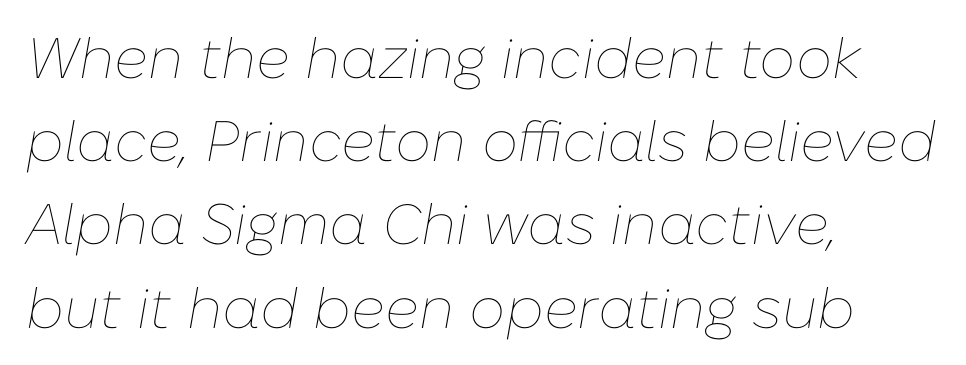
Rows of type keep a routine distance in the vertical direction. This sample uses plain, unmodified letter spacing. The face used here has a pronounced slope to its letters. The passage shown is typed in a proportional face where columns would drift. No extra ink here — the face is not bold. A bare baseline throughout the passage.
